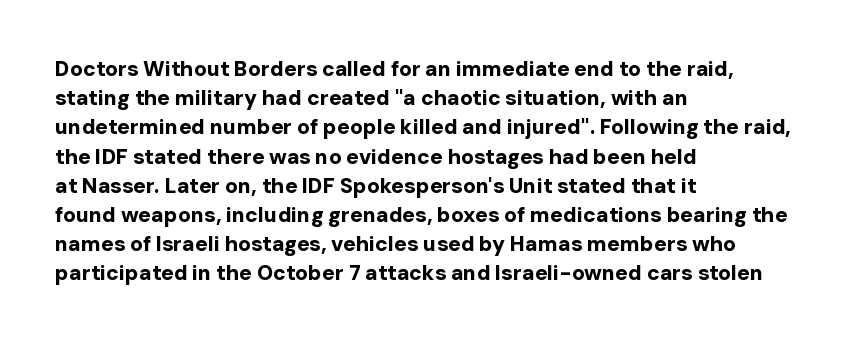
When letters stand straight like this, we call the style roman or upright. Line starts are locked; line ends wander. Quick note: underline off. Words appear dense and cohesive because spacing is normal. A normal amount of white space separates one row of letters from the next.
